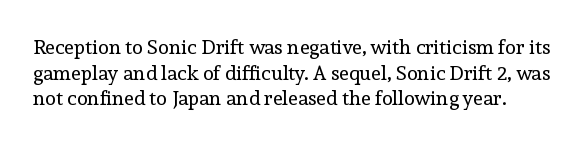
Nobody touched the tracking dial on this one. This sample keeps an unexceptional amount of space between lines. A typesetter would mark this as roman, not italic. No letter is thick-stroked: the sample isn't bold. Descenders hang freely into open space.
